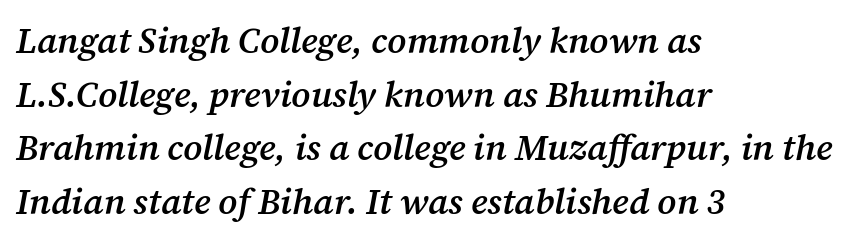
Q: Is the text bold? A: Semi-bold.
Q: Is the text italic (slanted)? A: Yes, it leans right by about 12 degrees.
Q: Is the typeface a serif or a sans-serif typeface? A: Serif.
Q: Is the text underlined? A: No.
Q: How is the paragraph aligned? A: Left-aligned.
Q: Is the spacing between letters normal or unusually wide? A: Normal.
Q: Is the spacing between lines tight, normal or loose? A: Normal.
Q: Width (condensed, normal, or wide)? A: Normal.
Q: Stroke contrast? A: Medium.
Q: x-height? A: Medium.
Q: Monospaced? A: No.
